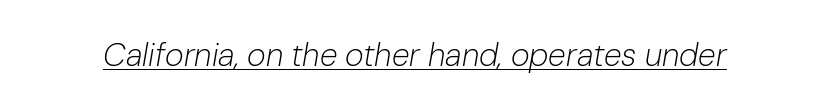
The image shows 32 px light type, italic (leaning right); set normal letter spacing, underlined; low stroke contrast and a medium x-height.
